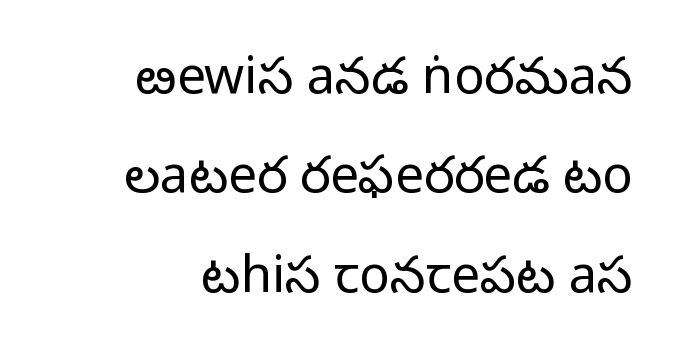
{"serif": "no", "italic": "no", "bold": "no", "weight": "light", "width": "normal", "stroke_contrast": "low", "x_height": "medium", "monospaced": "no", "underline": "no", "align": "right", "line_spacing": "loose", "line_spacing_ratio": 1.95, "letter_spacing": "normal", "letter_spacing_em": 0.0, "glyph_px": 51}
